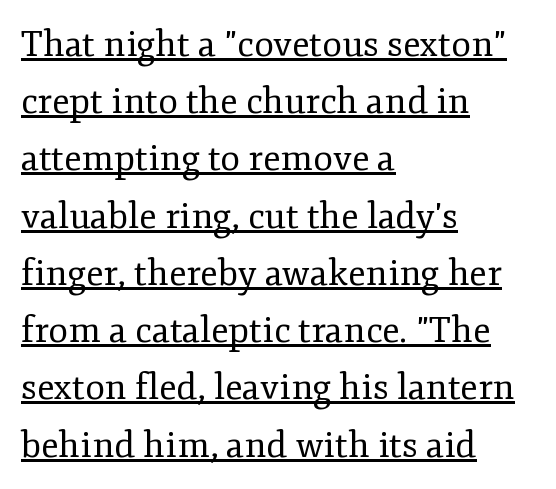
The image shows 36 px regular-weight serif type, upright; set left-aligned, normal line spacing (1.59x), normal letter spacing, underlined; low stroke contrast and a small x-height.
